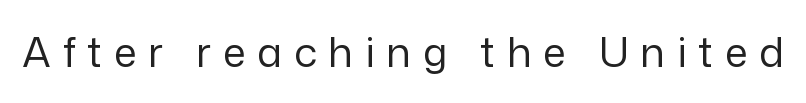
{"serif": "no", "italic": "no", "bold": "no", "weight": "regular", "width": "normal", "stroke_contrast": "low", "x_height": "medium", "monospaced": "no", "underline": "no", "letter_spacing": "wide", "letter_spacing_em": 0.29, "glyph_px": 41}
